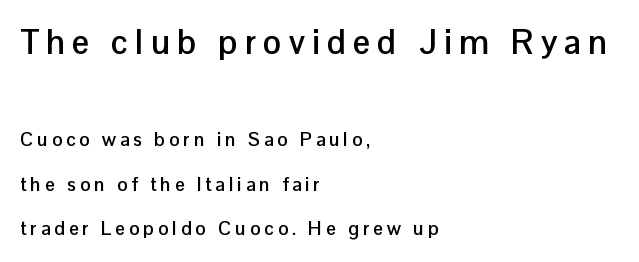
The font's upright variant was chosen for this text. This sample trades compactness for vertical openness between lines. Observe the wide spacing: letters keep a clear distance from each other. The letters are bold, with thick, heavy strokes.
